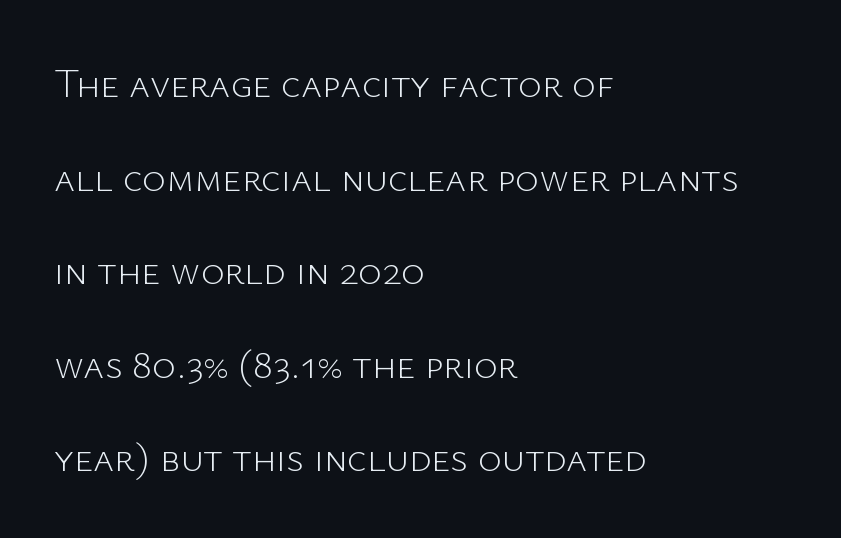
The image shows 40 px light sans-serif type, upright; set left-aligned, loose line spacing (2.34x), normal letter spacing, not underlined; low stroke contrast and a medium x-height.
